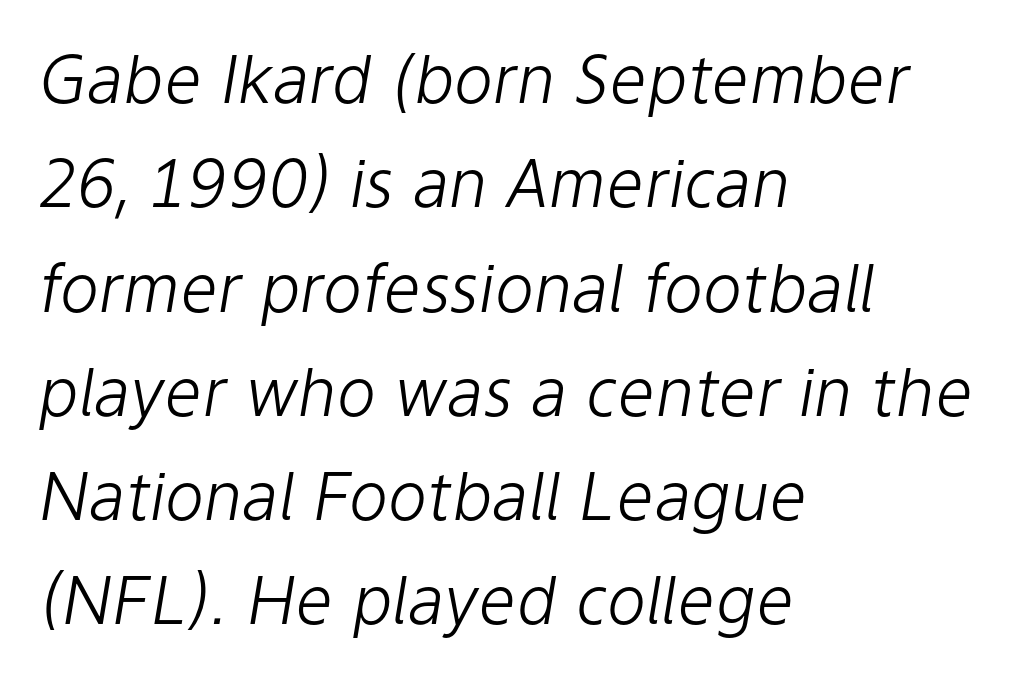
{"italic": "yes", "lean": "right", "slant_degrees": 9, "bold": "no", "weight": "light", "width": "normal", "stroke_contrast": "low", "x_height": "medium", "monospaced": "no", "underline": "no", "align": "left", "line_spacing": "normal", "line_spacing_ratio": 1.58, "letter_spacing": "normal", "letter_spacing_em": 0.0, "glyph_px": 66}
